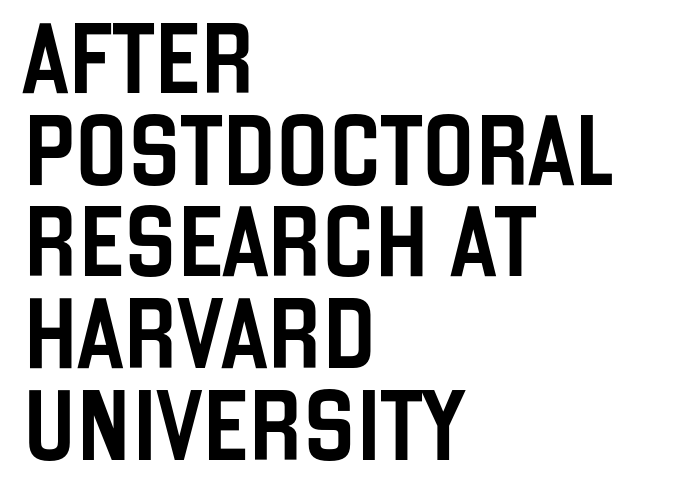
Q: Is the text italic (slanted)? A: No, it is upright.
Q: Is the typeface a serif or a sans-serif typeface? A: Sans-serif.
Q: Is the text underlined? A: No.
Q: How is the paragraph aligned? A: Left-aligned.
Q: Is the spacing between letters normal or unusually wide? A: Normal.
Q: Is the spacing between lines tight, normal or loose? A: Normal.
Q: Width (condensed, normal, or wide)? A: Condensed.
Q: Stroke contrast? A: Low.
Q: x-height? A: Large.
Q: Monospaced? A: No.
